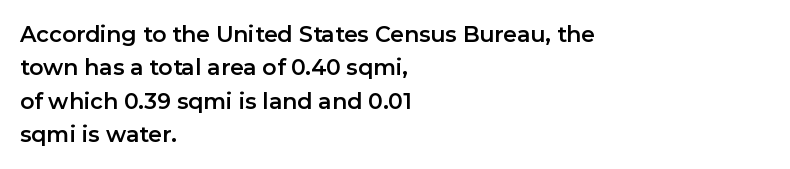
Regarding leading, the lines here are spaced in the standard way. The typography opts for an upright posture over an oblique one. Caption: multi-line text, flush left, ragged right. Nothing unusual about the tracking: characters are spaced as the font intends.
